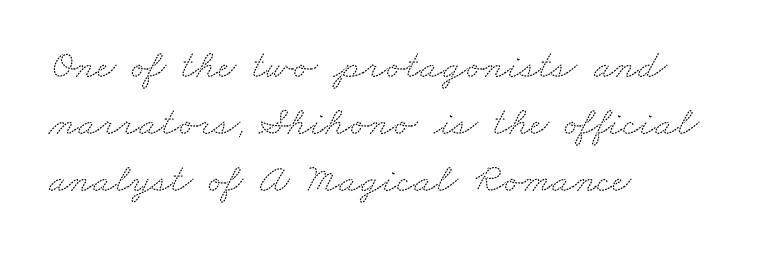
The image shows 41 px wide serif type; set left-aligned, normal line spacing (1.39x), normal letter spacing, not underlined; medium stroke contrast and a small x-height.
